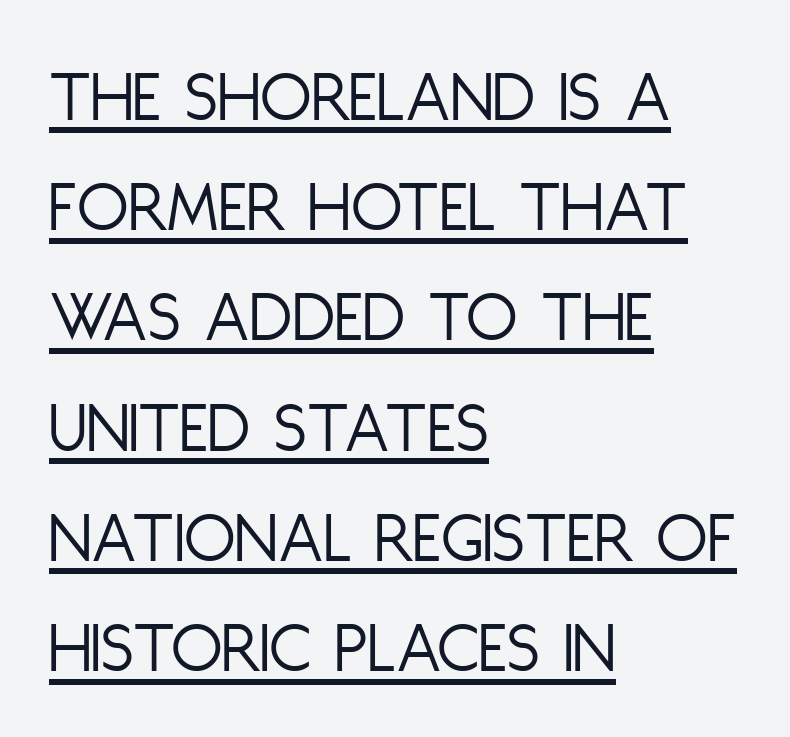
{"serif": "no", "italic": "no", "bold": "no", "weight": "light", "width": "condensed", "stroke_contrast": "low", "x_height": "large", "monospaced": "no", "underline": "yes", "align": "left", "line_spacing": "normal", "line_spacing_ratio": 1.47, "letter_spacing": "normal", "letter_spacing_em": 0.0, "glyph_px": 75}
